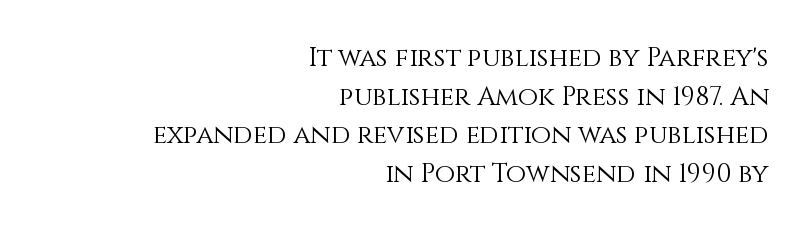
Q: Is the text bold? A: No.
Q: Is the text italic (slanted)? A: No, it is upright.
Q: Is the text underlined? A: No.
Q: How is the paragraph aligned? A: Right-aligned.
Q: Is the spacing between letters normal or unusually wide? A: Normal.
Q: Is the spacing between lines tight, normal or loose? A: Normal.
